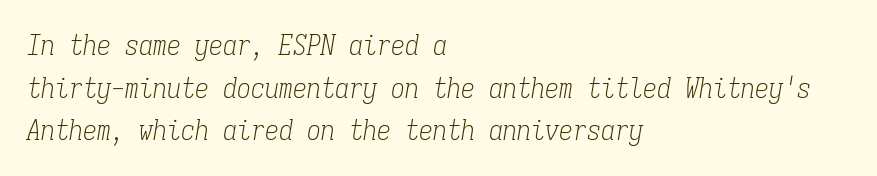
The image shows 28 px light, condensed serif type, italic (leaning right), monospaced; set left-aligned, normal line spacing (1.52x), normal letter spacing, not underlined; low stroke contrast and a medium x-height.
